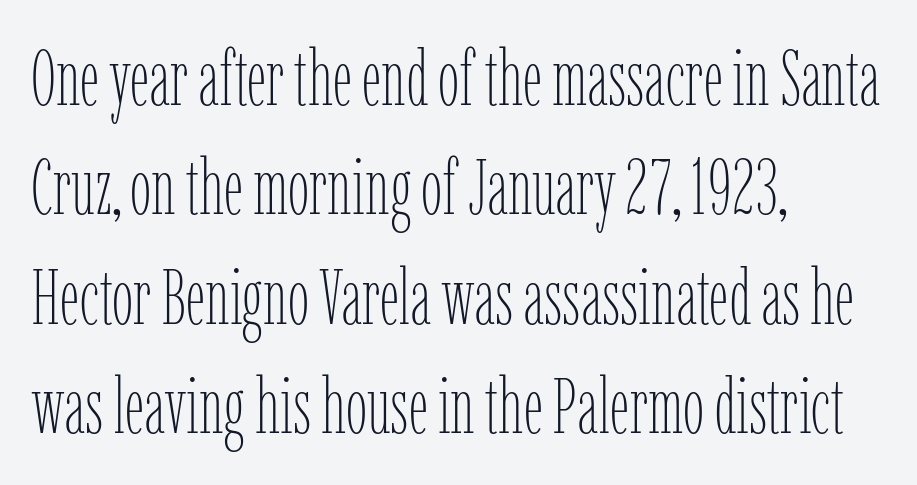
The image shows 77 px thin, condensed type, upright; set left-aligned, normal line spacing (1.42x), normal letter spacing, not underlined; low stroke contrast and a medium x-height.
